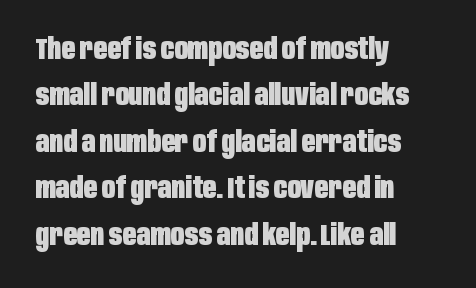
Plain, unruled lines of type. Does the type have serifs? No, each stem ends abruptly. Character widths vary here, with narrow letters taking less room than wide ones. Italic? Not at all — the glyphs are vertical.
